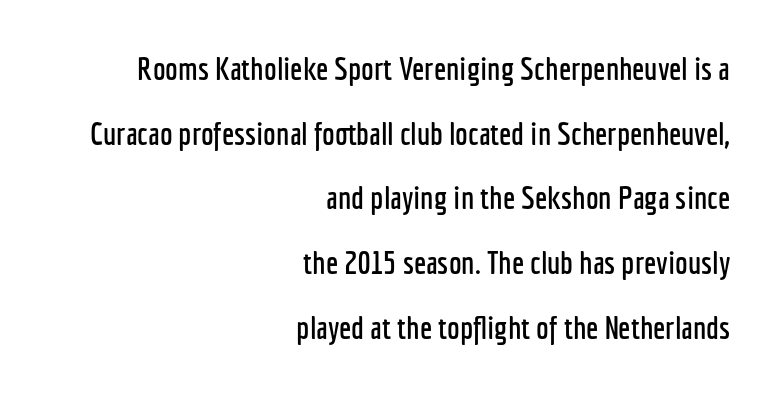
{"serif": "no", "italic": "no", "width": "condensed", "stroke_contrast": "low", "x_height": "medium", "monospaced": "no", "underline": "no", "align": "right", "line_spacing": "loose", "line_spacing_ratio": 2.02, "letter_spacing": "normal", "letter_spacing_em": 0.0, "glyph_px": 32}
